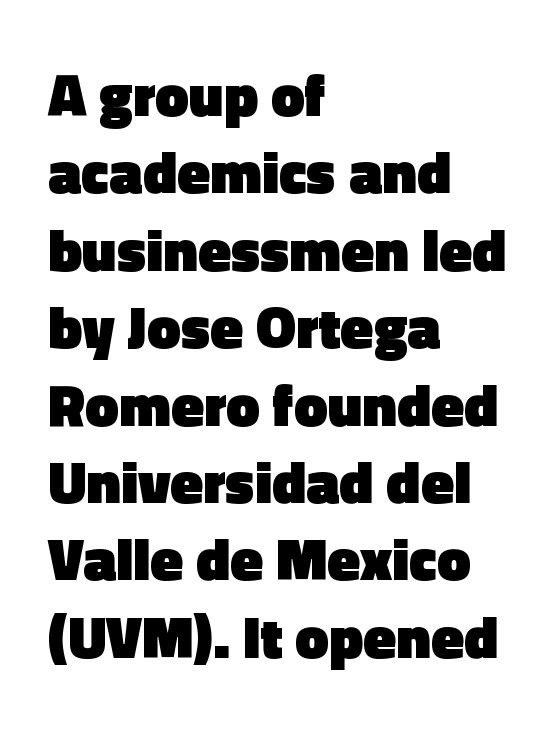
The image shows 60 px heavy sans-serif type, upright; set left-aligned, normal line spacing (1.29x), normal letter spacing, not underlined; a medium x-height.
